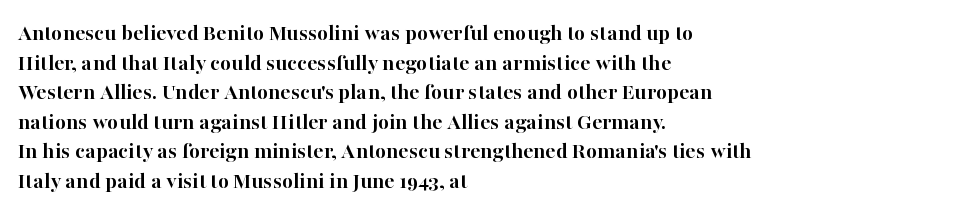
{"italic": "no", "bold": "yes", "underline": "no", "align": "left", "line_spacing_ratio": 1.23, "letter_spacing": "normal", "letter_spacing_em": 0.0, "glyph_px": 24}
